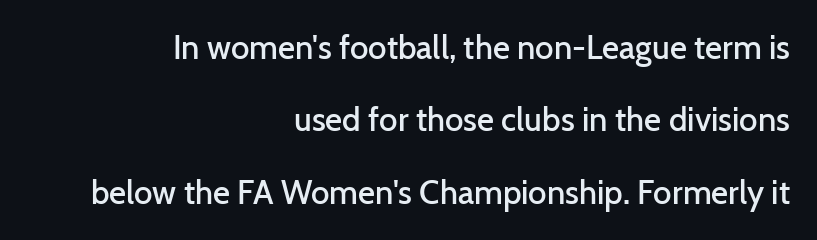
Decoration check: the copy has no underline. Varying glyph widths throughout — classic text-font behaviour. I'd call this a sans setting — the letters go barefoot. Tracking here is standard; glyphs follow each other at the usual distance. Characters remain perfectly vertical along every line. Its strokes are somewhat broadened, the hallmark of semibold type.
